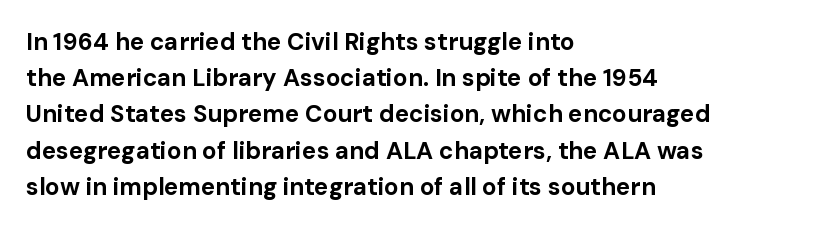
The vertical gap from one line to the next is medium. In terms of posture, this sample is upright. Look at the stroke-to-counter ratio: heavy, a bold. Clear beneath every line of the passage. Casual observation: everything's shoved over to the left. You could call the tracking neutral — neither tight nor loose.
